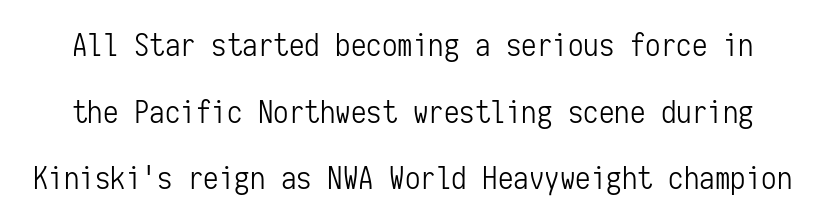
{"serif": "no", "italic": "no", "bold": "no", "weight": "light", "width": "condensed", "stroke_contrast": "low", "x_height": "medium", "monospaced": "yes", "underline": "no", "line_spacing": "loose", "line_spacing_ratio": 2.15, "letter_spacing": "normal", "letter_spacing_em": 0.0, "glyph_px": 31}
